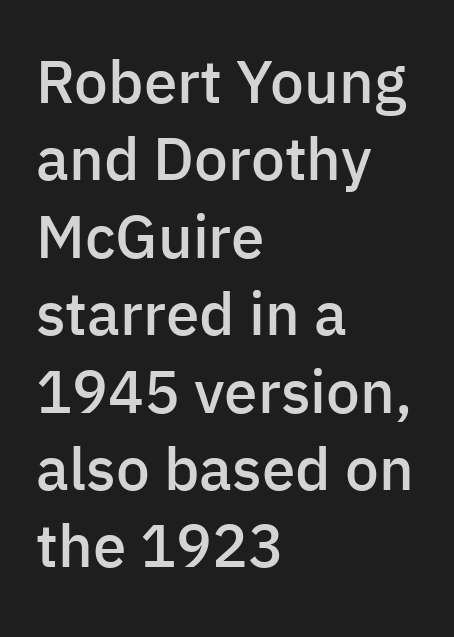
Summary of vertical rhythm: regular, with standard interline spacing. The lettering holds an erect, upright posture throughout. Short and long lines alike share a common starting point at left. In terms of letterform style, serifs are entirely absent. Is the type bold? Partly — it's a semibold, heavier than regular but not fully bold.
